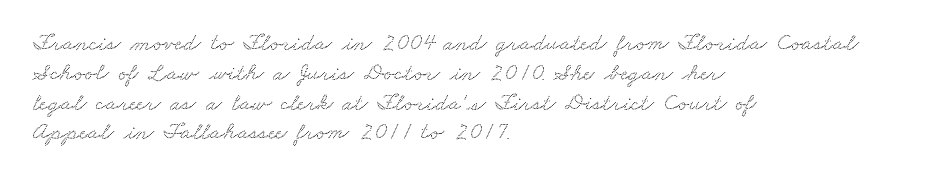
Q: Is the text underlined? A: No.
Q: How is the paragraph aligned? A: Left-aligned.
Q: Is the spacing between letters normal or unusually wide? A: Normal.
